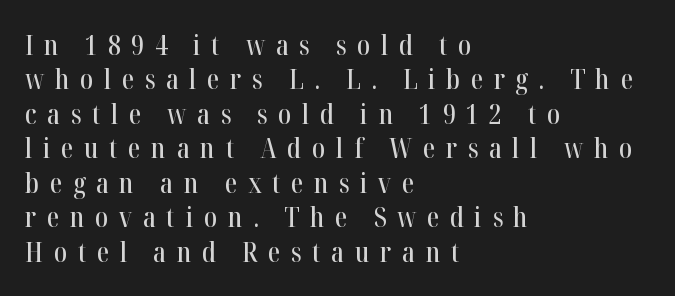
The image shows 28 px condensed serif type, upright; set left-aligned, line spacing 1.23x, unusually wide letter spacing (+0.38 em), not underlined; high stroke contrast and a medium x-height.
